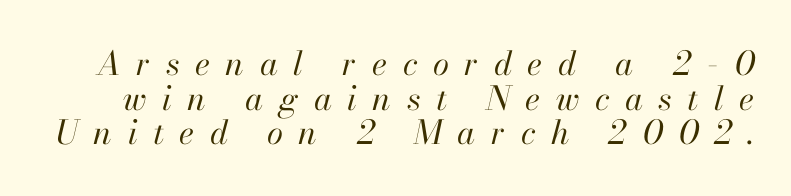
Rows of type sit shoulder to shoulder in the vertical direction. Between one letter and the next there's a generous, obvious gap. Letters rest on an invisible, unmarked baseline. Designer's note — italics engaged. Proportional: the letters do not fall into vertical columns. Stroke mass is kept to a normal reading level or below.
